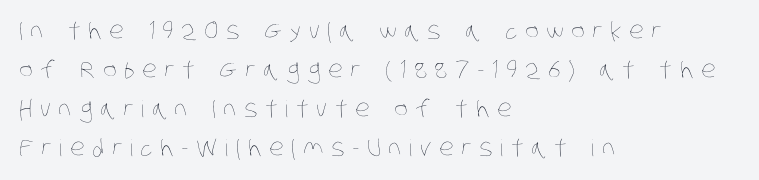
Spacing between characters has been opened up far beyond the box default. Is the stroke heavy? The answer is a plain regular-or-lighter. The typesetter chose a ragged-right arrangement here. Letters rest on an invisible, unmarked baseline. Is there much room between lines? A standard amount, neither cramped nor airy.
